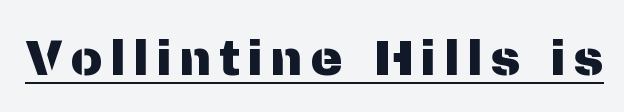
Posture: upright roman. Decoration check: the copy is underlined. A sans-serif font was chosen for this passage. Varying glyph widths throughout — classic text-font behaviour.
